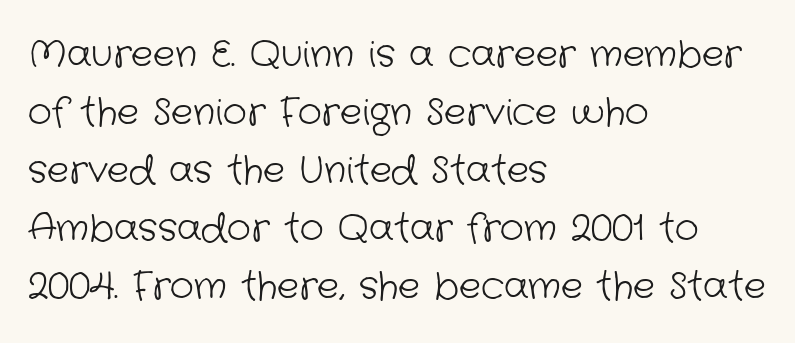
Q: Is the text bold? A: No.
Q: Is the typeface a serif or a sans-serif typeface? A: Sans-serif.
Q: Is the text underlined? A: No.
Q: How is the paragraph aligned? A: Left-aligned.
Q: Is the spacing between letters normal or unusually wide? A: Normal.
Q: Is the spacing between lines tight, normal or loose? A: Normal.
Q: Width (condensed, normal, or wide)? A: Normal.
Q: Stroke contrast? A: Low.
Q: x-height? A: Medium.
Q: Monospaced? A: No.
